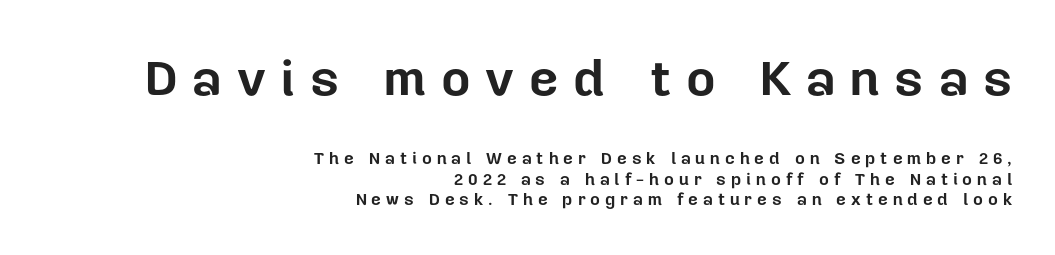
I'd call this a sans setting — the letters go barefoot. Do the letters lean? They stand straight. Chunky letters — that's bold for sure. Type size steps down from the first block to the second.
